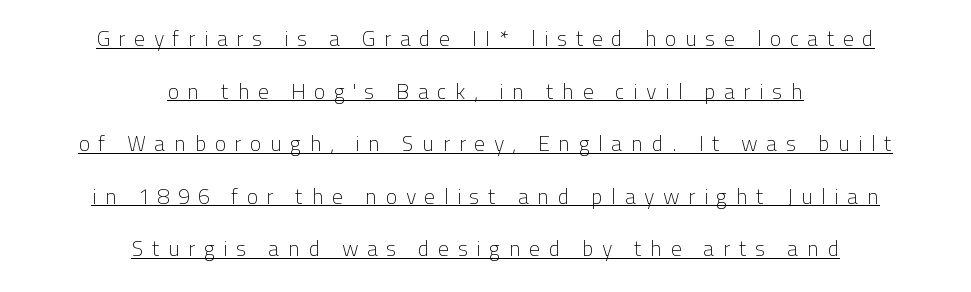
Q: Is the text bold? A: No.
Q: Is the text italic (slanted)? A: No, it is upright.
Q: Is the text underlined? A: Yes.
Q: How is the paragraph aligned? A: Centered.
Q: Is the spacing between letters normal or unusually wide? A: Unusually wide.
Q: Is the spacing between lines tight, normal or loose? A: Loose.
